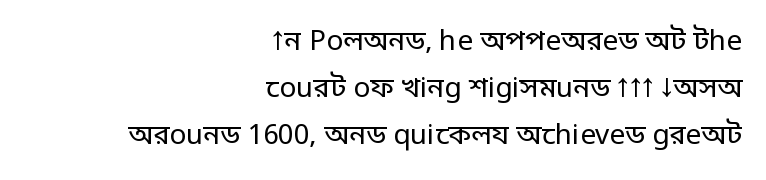
{"serif": "no", "italic": "no", "bold": "no", "weight": "regular", "width": "normal", "stroke_contrast": "low", "x_height": "large", "monospaced": "no", "underline": "no", "align": "right", "line_spacing": "normal", "line_spacing_ratio": 1.67, "letter_spacing": "normal", "letter_spacing_em": 0.0, "glyph_px": 28}
